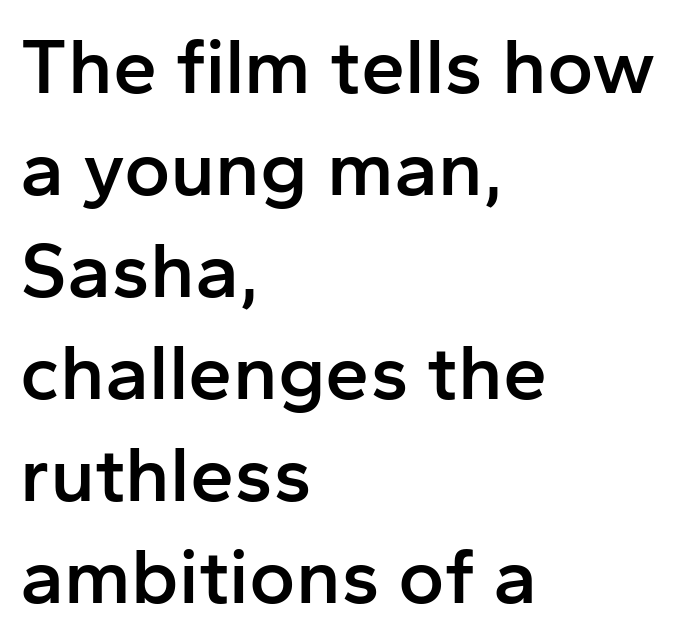
Q: Is the text bold? A: Semi-bold.
Q: Is the text italic (slanted)? A: No, it is upright.
Q: Is the typeface a serif or a sans-serif typeface? A: Sans-serif.
Q: Is the text underlined? A: No.
Q: How is the paragraph aligned? A: Left-aligned.
Q: Is the spacing between letters normal or unusually wide? A: Normal.
Q: Is the spacing between lines tight, normal or loose? A: Normal.
Q: Width (condensed, normal, or wide)? A: Normal.
Q: Stroke contrast? A: Low.
Q: x-height? A: Medium.
Q: Monospaced? A: No.
